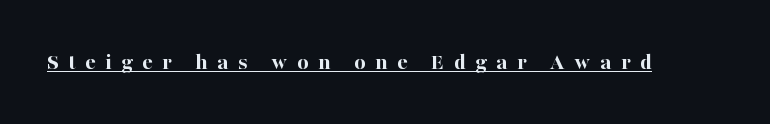
Q: Is the text bold? A: Yes.
Q: Is the text italic (slanted)? A: No, it is upright.
Q: Is the text underlined? A: Yes.
Q: Is the spacing between letters normal or unusually wide? A: Unusually wide.
